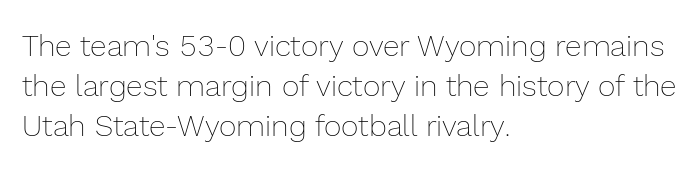
The image shows 30 px thin type, upright; set left-aligned, normal line spacing (1.34x), normal letter spacing, not underlined; a medium x-height.
